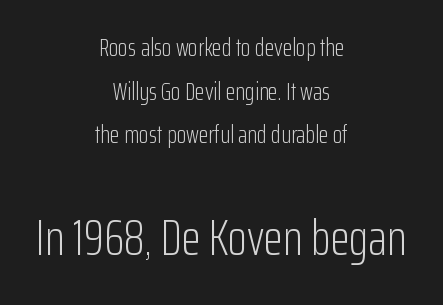
The image shows 50 px light, condensed sans-serif type, upright; set centered, line spacing 1.75x, normal letter spacing, not underlined; the second (bottom) block is 2.0x larger; low stroke contrast and a medium x-height.
